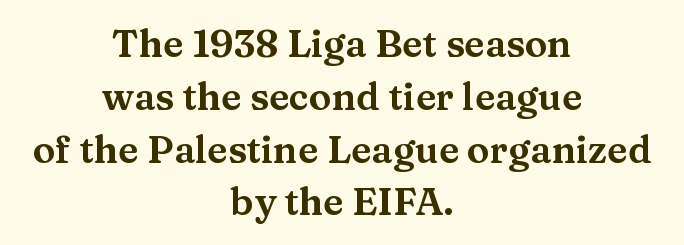
Q: Is the text italic (slanted)? A: No, it is upright.
Q: Is the typeface a serif or a sans-serif typeface? A: Serif.
Q: Is the text underlined? A: No.
Q: How is the paragraph aligned? A: Centered.
Q: Is the spacing between letters normal or unusually wide? A: Normal.
Q: Is the spacing between lines tight, normal or loose? A: Normal.
Q: Width (condensed, normal, or wide)? A: Wide.
Q: Stroke contrast? A: Medium.
Q: x-height? A: Medium.
Q: Monospaced? A: No.
